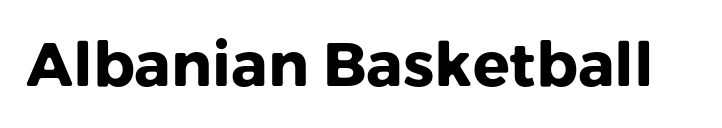
The image shows 61 px heavy sans-serif type, upright; set normal letter spacing, not underlined; low stroke contrast and a medium x-height.
